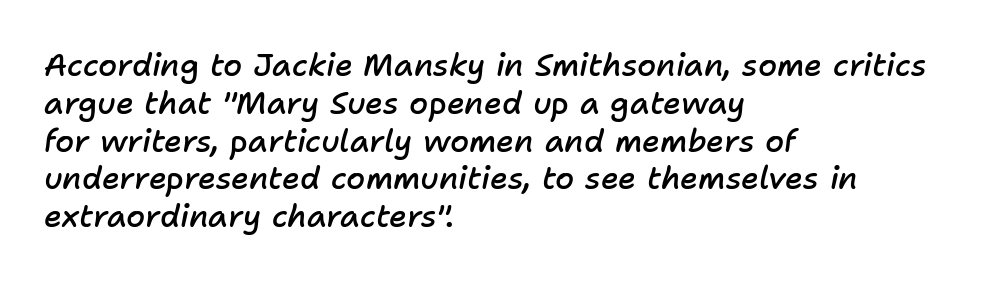
Descenders hang freely into open space. How are the letters spaced? Ordinarily, with no added tracking. Proportional: the letters do not fall into vertical columns. What weight is shown? A semibold, between regular and bold. Notice how the stems are inclined rather than vertical — that's the hallmark of italics. The ragged edge is on the right, which tells us the setting is flush left.
